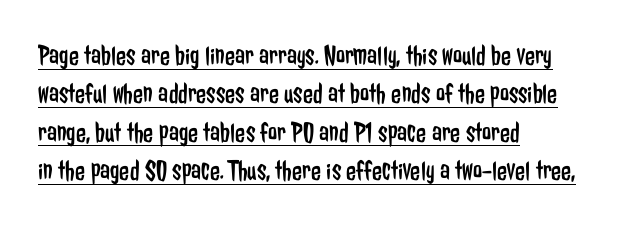
{"serif": "no", "italic": "no", "bold": "no", "weight": "regular", "width": "condensed", "stroke_contrast": "low", "x_height": "medium", "monospaced": "no", "underline": "yes", "align": "left", "line_spacing": "normal", "line_spacing_ratio": 1.32, "letter_spacing": "normal", "letter_spacing_em": 0.0, "glyph_px": 29}
